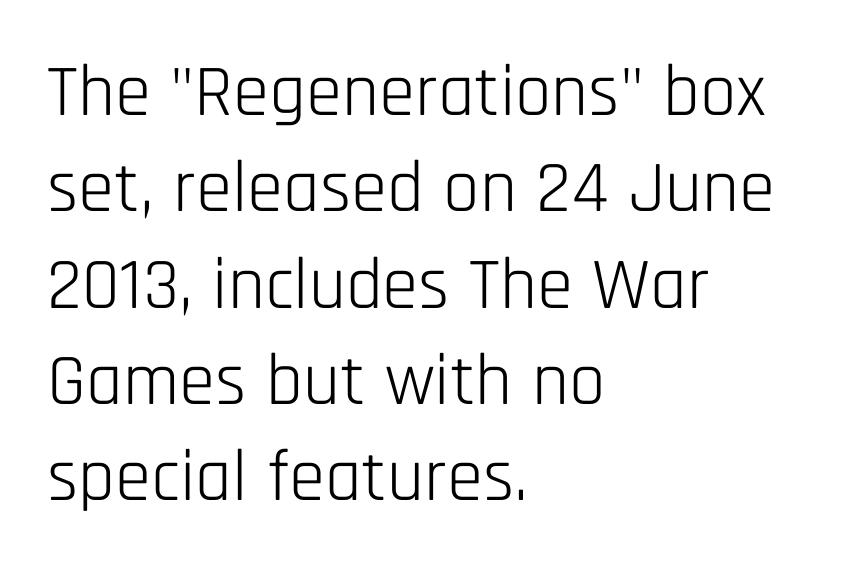
Q: Is the text bold? A: No.
Q: Is the text italic (slanted)? A: No, it is upright.
Q: Is the typeface a serif or a sans-serif typeface? A: Sans-serif.
Q: Is the text underlined? A: No.
Q: How is the paragraph aligned? A: Left-aligned.
Q: Is the spacing between letters normal or unusually wide? A: Normal.
Q: Is the spacing between lines tight, normal or loose? A: Normal.
Q: Width (condensed, normal, or wide)? A: Condensed.
Q: Stroke contrast? A: Low.
Q: x-height? A: Large.
Q: Monospaced? A: No.
